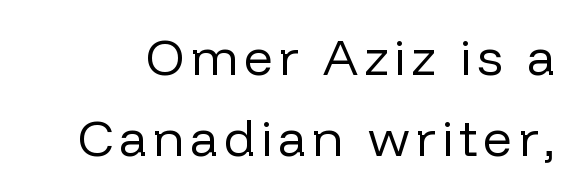
The passage shown is not bold in any degree. The space between consecutive lines is moderate. The area under the type is left untouched. Here the designer chose a conventional face with non-uniform glyph widths. Grotesque or geometric, the face here clearly has no serifs. Does the lettering tilt? It doesn't — this is upright.
